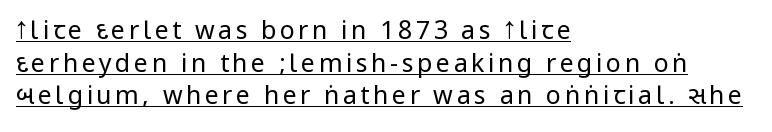
Q: Is the text bold? A: No.
Q: Is the text italic (slanted)? A: No, it is upright.
Q: Is the text underlined? A: Yes.
Q: How is the paragraph aligned? A: Left-aligned.
Q: Is the spacing between lines tight, normal or loose? A: Normal.
